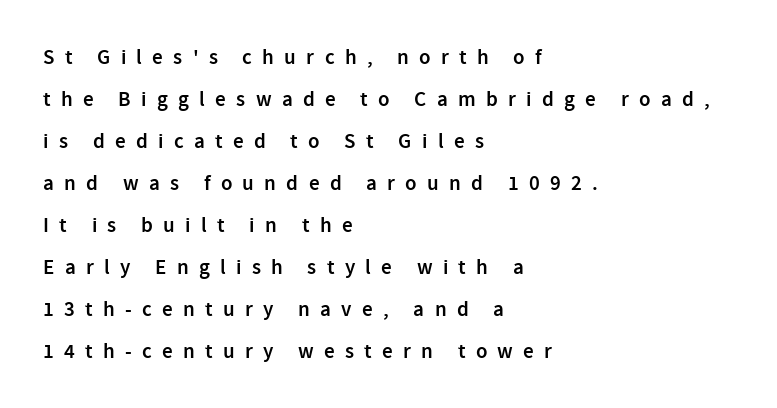
{"italic": "no", "bold": "semi", "underline": "no", "align": "left", "line_spacing": "loose", "line_spacing_ratio": 2.0, "letter_spacing": "wide", "letter_spacing_em": 0.49, "glyph_px": 21}
